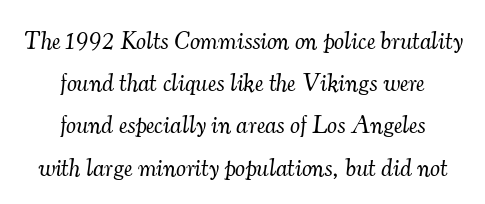
The image shows 25 px text type, italic (leaning right); set centered, normal line spacing (1.69x), normal letter spacing, not underlined.
